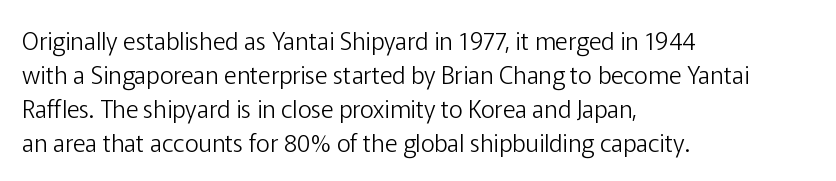
Q: Is the text bold? A: No.
Q: Is the text italic (slanted)? A: No, it is upright.
Q: Is the text underlined? A: No.
Q: How is the paragraph aligned? A: Left-aligned.
Q: Is the spacing between letters normal or unusually wide? A: Normal.
Q: Is the spacing between lines tight, normal or loose? A: Normal.
